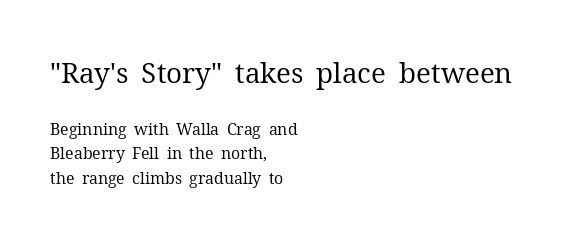
{"serif": "yes", "italic": "no", "bold": "no", "weight": "regular", "width": "normal", "stroke_contrast": "medium", "x_height": "medium", "monospaced": "no", "underline": "no", "align": "left", "line_spacing": "normal", "line_spacing_ratio": 1.54, "letter_spacing": "normal", "letter_spacing_em": 0.0, "larger_block": "first", "size_ratio": 1.75, "glyph_px": 28}
